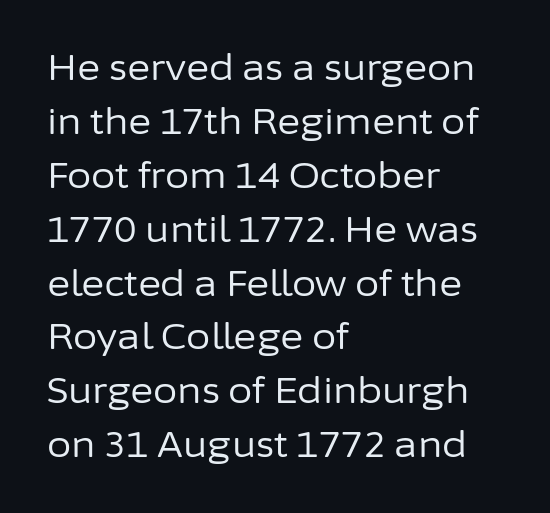
The glyphs are unaccompanied by any horizontal stroke below them. Regarding serifs, this sample does without them. The designer left line spacing at the default. What stands out about the letter spacing? Nothing — it is the standard amount. Each letter keeps its own natural width here, so spacing adapts to shape. These lines stack with their left ends in a neat column.
